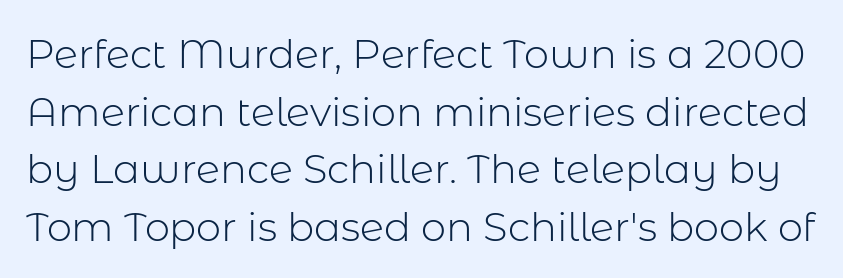
Q: Is the text bold? A: No.
Q: Is the text italic (slanted)? A: No, it is upright.
Q: Is the typeface a serif or a sans-serif typeface? A: Sans-serif.
Q: Is the text underlined? A: No.
Q: Is the spacing between letters normal or unusually wide? A: Normal.
Q: Is the spacing between lines tight, normal or loose? A: Normal.
Q: Width (condensed, normal, or wide)? A: Normal.
Q: Stroke contrast? A: Low.
Q: x-height? A: Medium.
Q: Monospaced? A: No.
